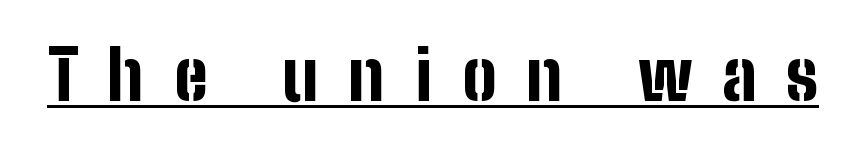
Q: Is the text bold? A: Yes.
Q: Is the text italic (slanted)? A: No, it is upright.
Q: Is the typeface a serif or a sans-serif typeface? A: Sans-serif.
Q: Is the text underlined? A: Yes.
Q: Is the spacing between letters normal or unusually wide? A: Unusually wide.
Q: Width (condensed, normal, or wide)? A: Condensed.
Q: Stroke contrast? A: Low.
Q: x-height? A: Medium.
Q: Monospaced? A: No.
